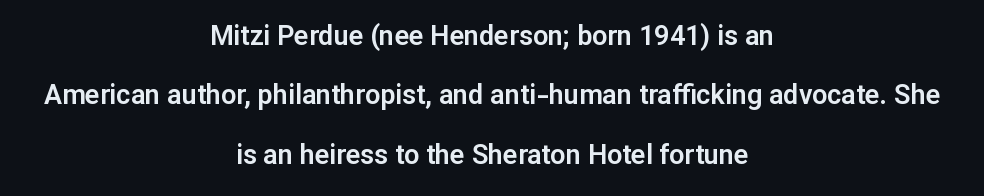
The specimen reads as upright at a glance. A great deal of white space separates one row of letters from the next. Underlining? Definitely not there. The gaps between neighbouring characters are ordinary and unremarkable.
